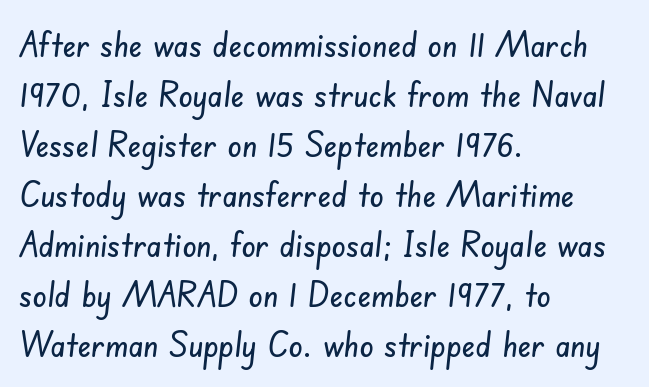
Q: Is the typeface a serif or a sans-serif typeface? A: Sans-serif.
Q: Is the text underlined? A: No.
Q: How is the paragraph aligned? A: Left-aligned.
Q: Is the spacing between letters normal or unusually wide? A: Normal.
Q: Is the spacing between lines tight, normal or loose? A: Normal.
Q: Width (condensed, normal, or wide)? A: Condensed.
Q: Stroke contrast? A: Low.
Q: x-height? A: Small.
Q: Monospaced? A: No.
